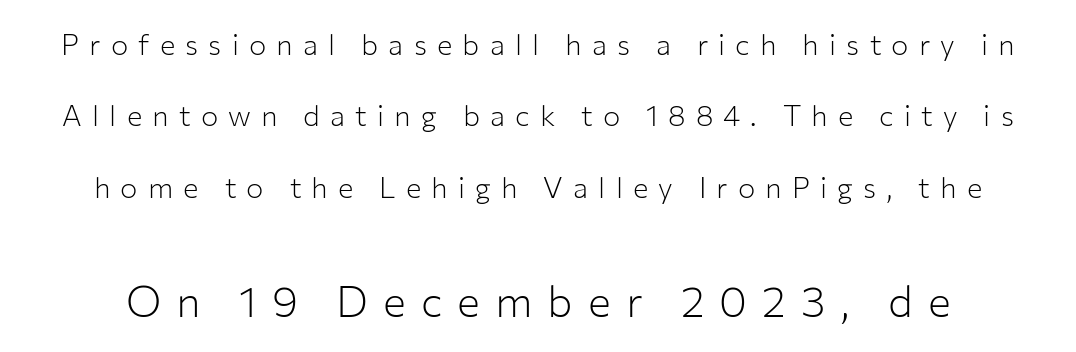
Q: Is the text bold? A: No.
Q: Is the text italic (slanted)? A: No, it is upright.
Q: Is the typeface a serif or a sans-serif typeface? A: Sans-serif.
Q: Is the text underlined? A: No.
Q: Is the spacing between letters normal or unusually wide? A: Unusually wide.
Q: Is the spacing between lines tight, normal or loose? A: Loose.
Q: Which block of text is set in a larger size, the first (top) or the second (bottom)? A: The second (bottom) one.
Q: Width (condensed, normal, or wide)? A: Normal.
Q: Stroke contrast? A: Low.
Q: x-height? A: Medium.
Q: Monospaced? A: No.
